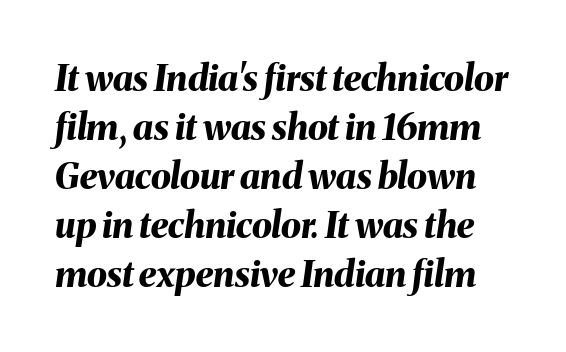
The image shows 36 px bold type, italic (leaning right); set normal line spacing (1.36x), normal letter spacing, not underlined; medium stroke contrast and a medium x-height.
